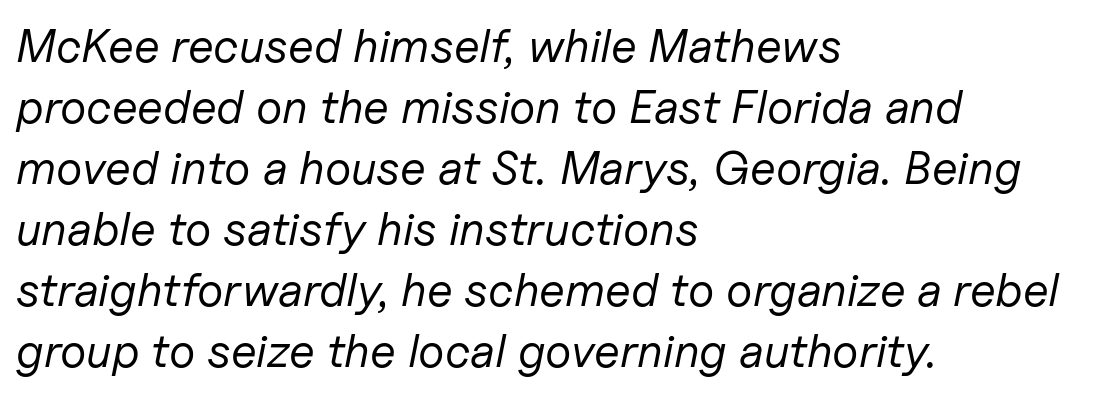
{"italic": "yes", "lean": "right", "slant_degrees": 11, "bold": "no", "weight": "regular", "width": "normal", "stroke_contrast": "low", "x_height": "medium", "monospaced": "no", "underline": "no", "align": "left", "line_spacing": "normal", "line_spacing_ratio": 1.3, "letter_spacing": "normal", "letter_spacing_em": 0.0, "glyph_px": 47}
